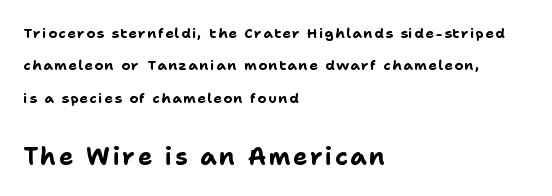
Q: Is the text bold? A: Yes.
Q: Is the text italic (slanted)? A: No, it is upright.
Q: Is the text underlined? A: No.
Q: How is the paragraph aligned? A: Left-aligned.
Q: Is the spacing between lines tight, normal or loose? A: Loose.
Q: Which block of text is set in a larger size, the first (top) or the second (bottom)? A: The second (bottom) one.
